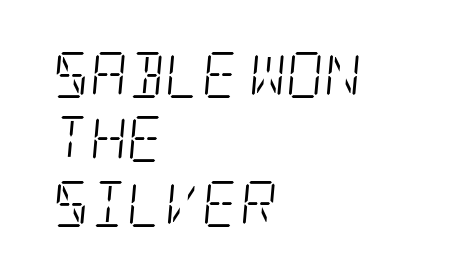
The image shows 46 px light, condensed serif type, italic (leaning right); set left-aligned, normal line spacing (1.4x), normal letter spacing, not underlined; low stroke contrast and a large x-height.
